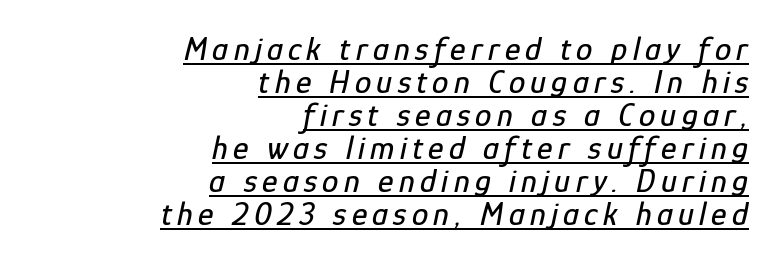
The typesetter has applied underlining to the passage shown. You could barely slide anything between these rows. Leftover space on each line is placed entirely before the opening word. Observe the lean: these are italic letterforms. The passage shown is typed in a proportional face where columns would drift.
